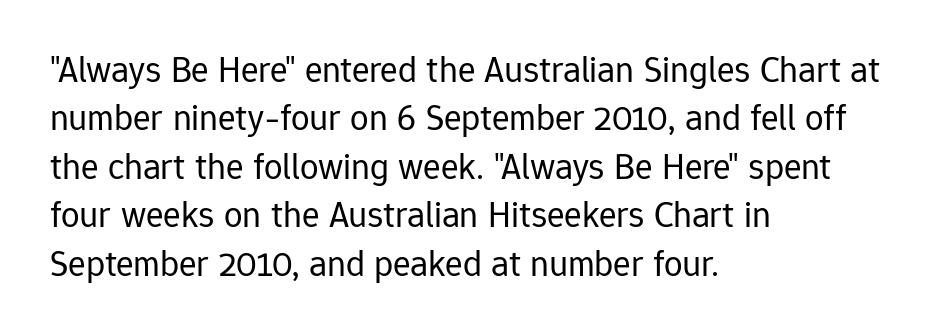
The image shows 37 px regular-weight sans-serif type, upright; set left-aligned, normal line spacing (1.31x), normal letter spacing, not underlined; low stroke contrast and a medium x-height.
